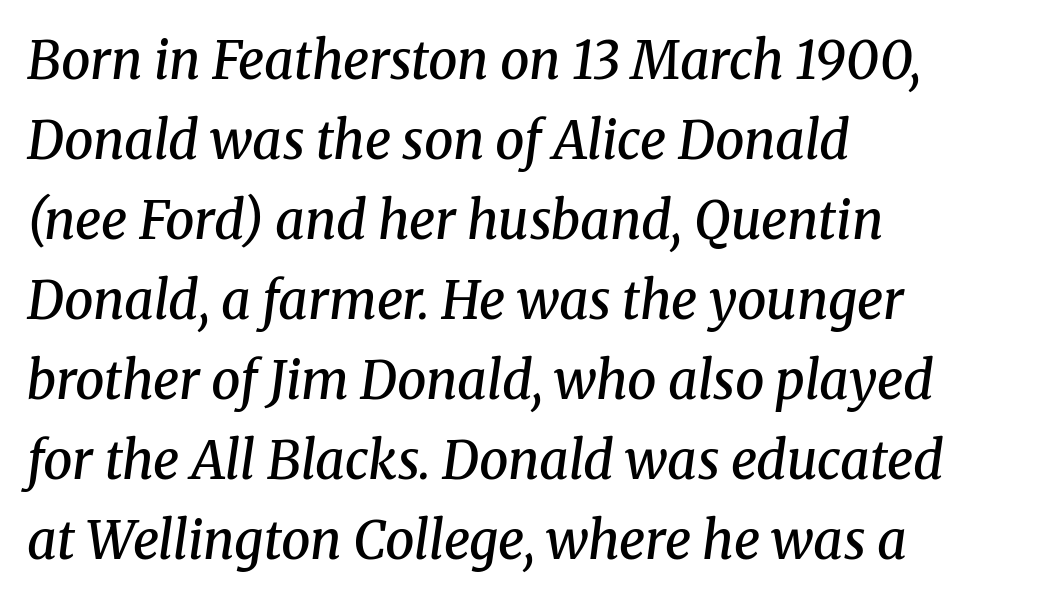
This rendering features lettering with no underline. Each glyph is drawn with semibold strokes, heavier than normal yet not fully bold. Varying glyph widths throughout — classic text-font behaviour. Successive baselines arrive at the customary interval. A typesetter would mark this as italic. Serif or sans? Serif — the stroke terminals have little feet.
